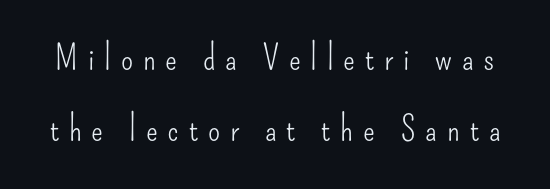
The image shows 35 px light, condensed sans-serif type, upright; set loose line spacing (2.04x), unusually wide letter spacing (+0.28 em), not underlined; low stroke contrast and a small x-height.
